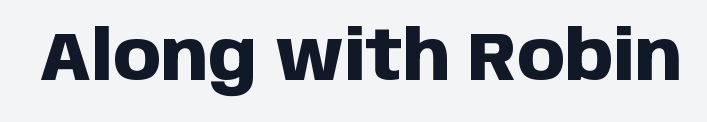
{"serif": "no", "italic": "no", "bold": "yes", "weight": "heavy", "width": "normal", "stroke_contrast": "low", "x_height": "large", "monospaced": "no", "underline": "no", "letter_spacing": "normal", "letter_spacing_em": 0.0, "glyph_px": 69}
